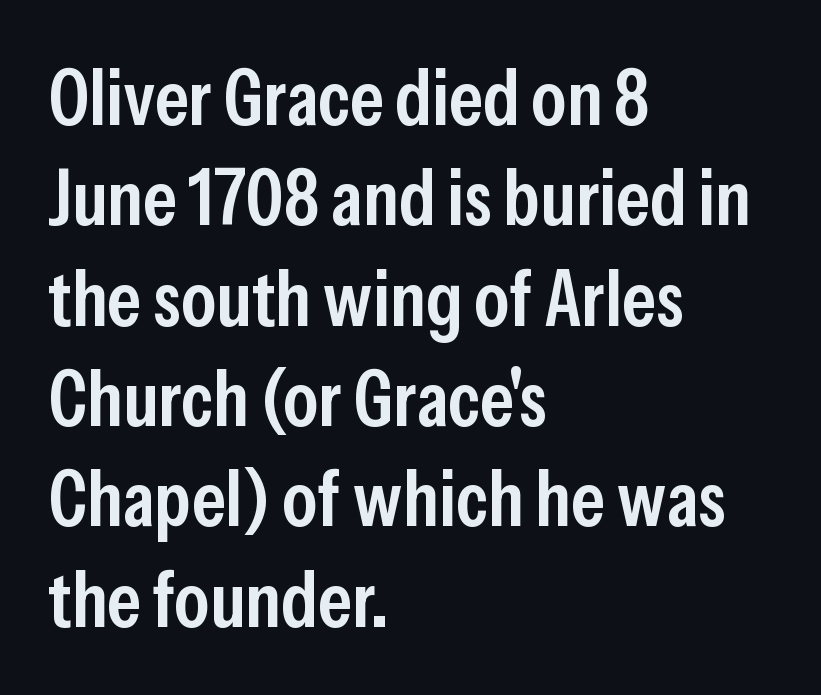
{"serif": "no", "italic": "no", "bold": "semi", "weight": "semibold", "width": "condensed", "stroke_contrast": "low", "x_height": "medium", "monospaced": "no", "underline": "no", "align": "left", "line_spacing": "normal", "line_spacing_ratio": 1.27, "letter_spacing": "normal", "letter_spacing_em": 0.0, "glyph_px": 79}
